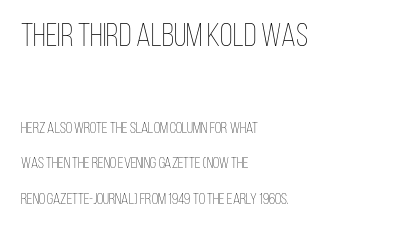
{"italic": "no", "bold": "no", "weight": "thin", "width": "condensed", "stroke_contrast": "low", "x_height": "large", "monospaced": "no", "underline": "no", "align": "left", "line_spacing": "loose", "line_spacing_ratio": 2.22, "letter_spacing": "normal", "letter_spacing_em": 0.0, "larger_block": "first", "size_ratio": 2.06, "glyph_px": 33}
